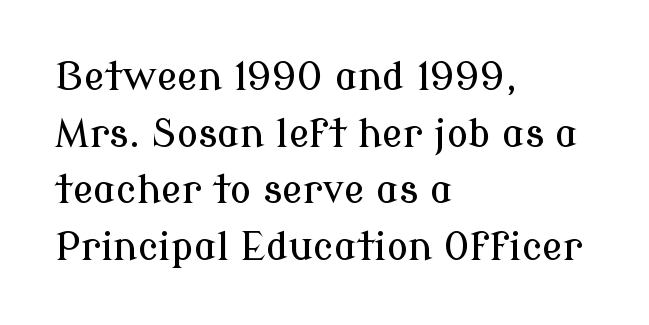
Teacher's note: observe the even left margin — that is flush-left alignment. It's the straight-up-and-down kind of type. Do the characters align in a grid? No, the font is proportional. Rule under the text: the space is simply empty.
